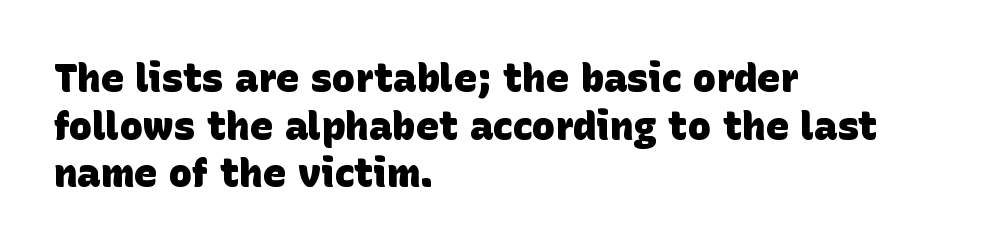
Q: Is the text bold? A: Yes.
Q: Is the typeface a serif or a sans-serif typeface? A: Sans-serif.
Q: Is the text underlined? A: No.
Q: How is the paragraph aligned? A: Left-aligned.
Q: Is the spacing between letters normal or unusually wide? A: Normal.
Q: Width (condensed, normal, or wide)? A: Normal.
Q: Stroke contrast? A: Low.
Q: x-height? A: Large.
Q: Monospaced? A: No.
